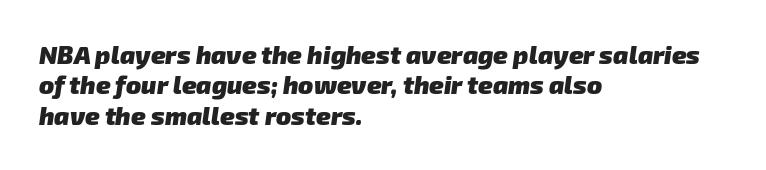
Q: Is the text bold? A: Yes.
Q: Is the text underlined? A: No.
Q: How is the paragraph aligned? A: Left-aligned.
Q: Is the spacing between letters normal or unusually wide? A: Normal.
